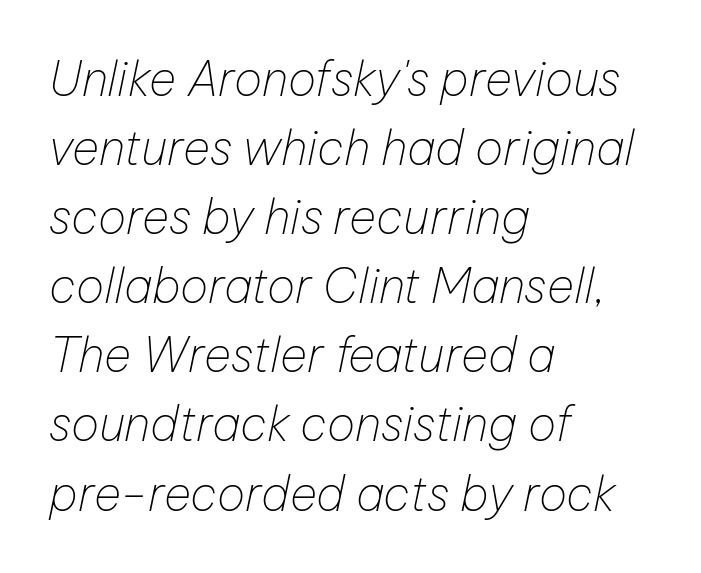
{"italic": "yes", "lean": "right", "slant_degrees": 12, "bold": "no", "weight": "thin", "width": "normal", "stroke_contrast": "low", "x_height": "medium", "monospaced": "no", "underline": "no", "align": "left", "line_spacing": "normal", "line_spacing_ratio": 1.47, "letter_spacing": "normal", "letter_spacing_em": 0.0, "glyph_px": 47}
